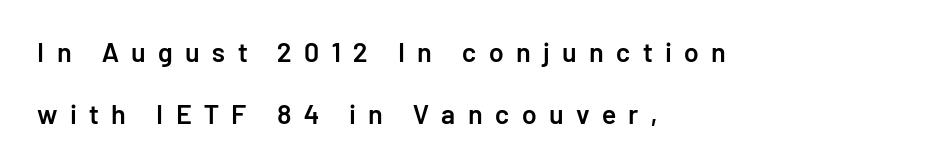
In CSS terms this would be text-align: left. Quick note: underline off. This is the in-between weight designers call semibold or demi. A great deal of white space separates one row of letters from the next. The passage shown has open, widely tracked lettering throughout.
